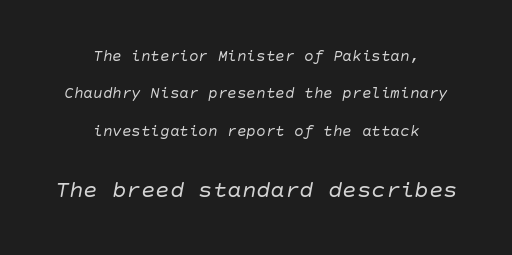
{"italic": "yes", "lean": "right", "slant_degrees": 10, "bold": "no", "underline": "no", "align": "center", "line_spacing": "loose", "line_spacing_ratio": 2.33, "letter_spacing": "normal", "letter_spacing_em": 0.0, "larger_block": "second", "size_ratio": 1.5, "glyph_px": 24}
